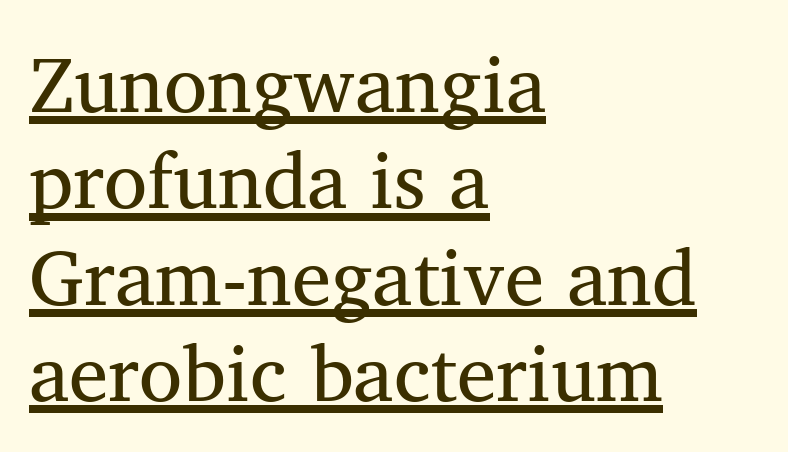
A typographer would call this underscored text. You can tell from the footed stems that serif type was used. The letterforms sit at book weight or below. A classic flush-left, rag-right setting is used for this passage. Letter spacing: default.
